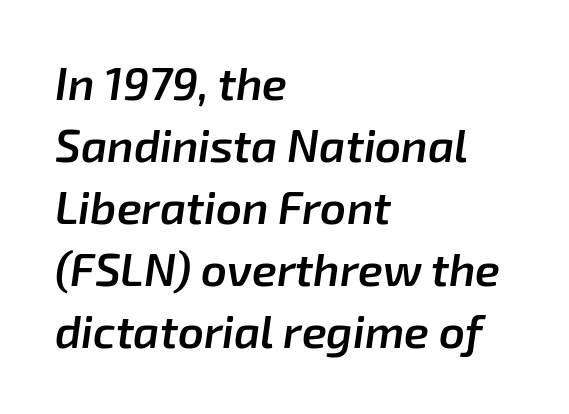
The image shows 45 px semibold type, italic (leaning right); set left-aligned, normal line spacing (1.38x), normal letter spacing, not underlined; low stroke contrast and a medium x-height.
